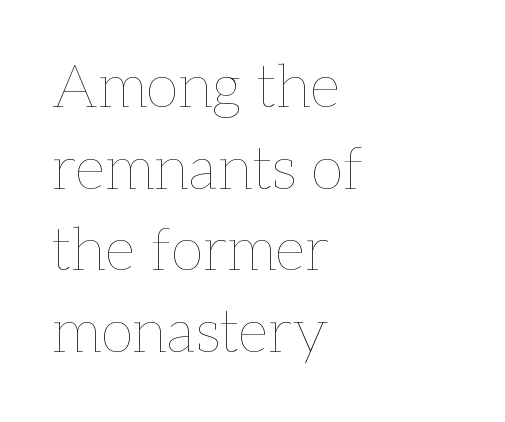
{"italic": "no", "bold": "no", "weight": "thin", "width": "normal", "stroke_contrast": "low", "x_height": "medium", "monospaced": "no", "underline": "no", "align": "left", "line_spacing": "normal", "line_spacing_ratio": 1.36, "letter_spacing": "normal", "letter_spacing_em": 0.0, "glyph_px": 60}
